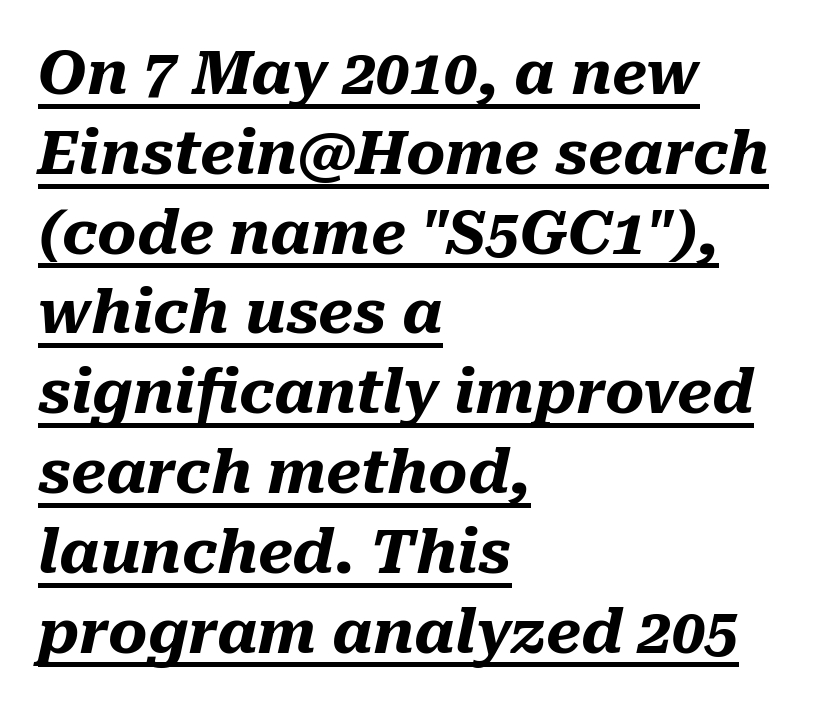
Q: Is the text bold? A: Yes.
Q: Is the text italic (slanted)? A: Yes, it leans right by about 10 degrees.
Q: Is the text underlined? A: Yes.
Q: How is the paragraph aligned? A: Left-aligned.
Q: Is the spacing between letters normal or unusually wide? A: Normal.
Q: Is the spacing between lines tight, normal or loose? A: Normal.
Q: Width (condensed, normal, or wide)? A: Normal.
Q: Stroke contrast? A: Medium.
Q: x-height? A: Medium.
Q: Monospaced? A: No.
